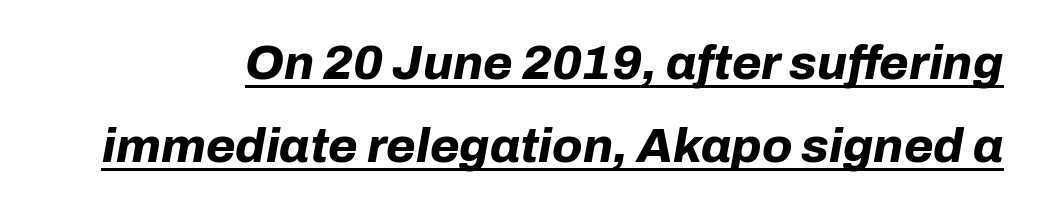
{"italic": "yes", "lean": "right", "slant_degrees": 10, "bold": "yes", "weight": "bold", "width": "normal", "stroke_contrast": "low", "x_height": "medium", "monospaced": "no", "underline": "yes", "line_spacing_ratio": 1.73, "letter_spacing": "normal", "letter_spacing_em": 0.0, "glyph_px": 48}
